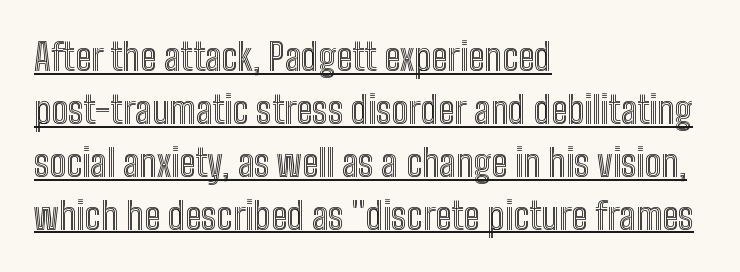
All the whitespace from short lines collects on the right. Look at the tracking — it's just the regular setting, nothing added. Reading down the column, the eye jumps a familiar distance to each next line. Is this a fixed-width face? No — the glyphs have proportional, varying widths.
